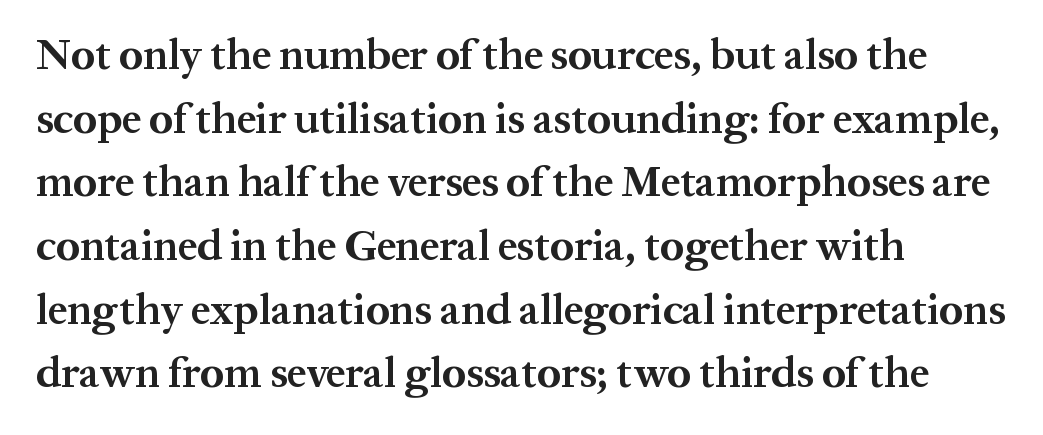
Underline: absent. Summary of vertical rhythm: regular, with standard interline spacing. This sample uses plain, unmodified letter spacing. Stroke terminals: seriffed. Which margin do the lines hug? The left one — the right edge is uneven. Do the letters lean? They stand straight.
